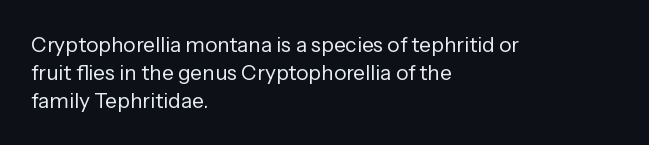
Q: Is the text bold? A: No.
Q: Is the text italic (slanted)? A: No, it is upright.
Q: Is the text underlined? A: No.
Q: How is the paragraph aligned? A: Left-aligned.
Q: Is the spacing between letters normal or unusually wide? A: Normal.
Q: Is the spacing between lines tight, normal or loose? A: Normal.
